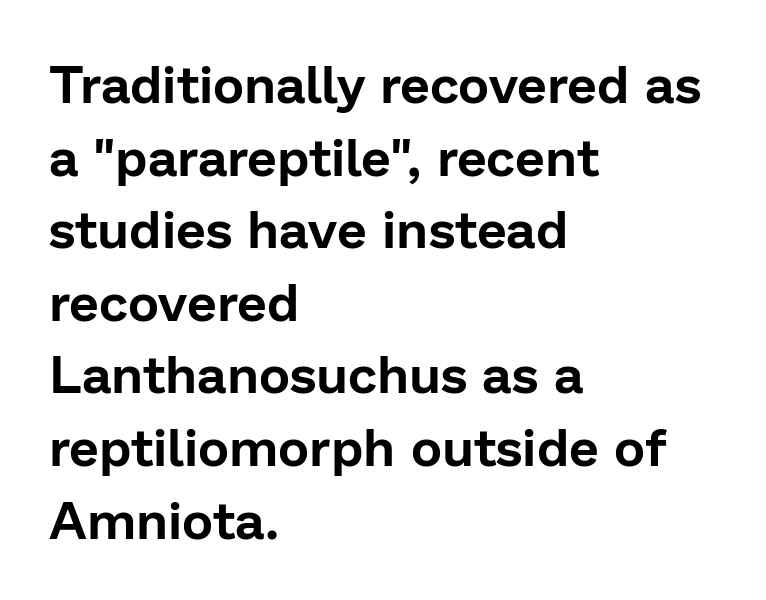
A typesetter would call this proportional, since set widths differ per character. Anything drawn beneath the words? Only blank space. Classification — sans serif. Caption: standard tracking, unaltered. Vertical spacing — default. Short and long lines alike share a common starting point at left.
